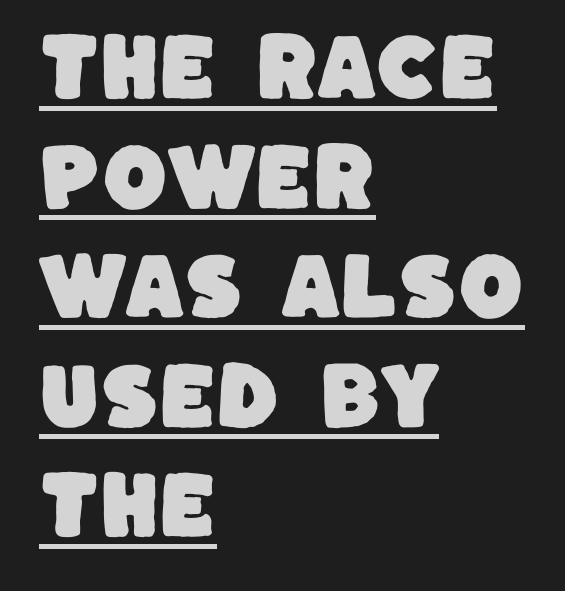
A typesetter would call this zero additional tracking. Quick note: interline space is typical. Horizontally, the lines are justified to the leading edge only. Each letter's strokes conclude bluntly, with no projecting serifs. Do the characters align in a grid? No, the font is proportional.
